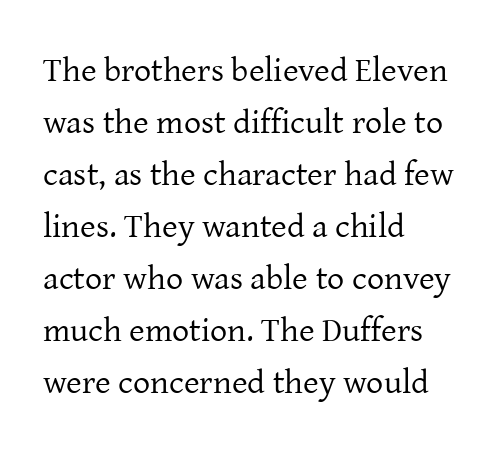
The image shows 34 px regular-weight serif type, upright; set left-aligned, normal line spacing (1.53x), normal letter spacing, not underlined; low stroke contrast and a medium x-height.
